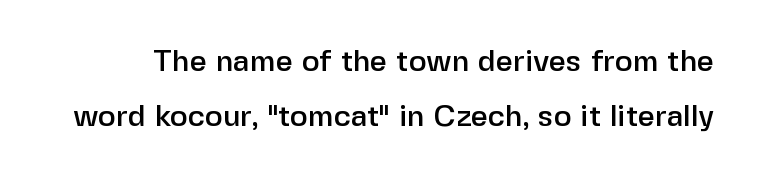
Unmarked baselines from the first word to the last. A typesetter would mark this as roman, not italic. The horizontal fit of the characters is conventional and even. These lines are rendered in a variable-pitch font.
